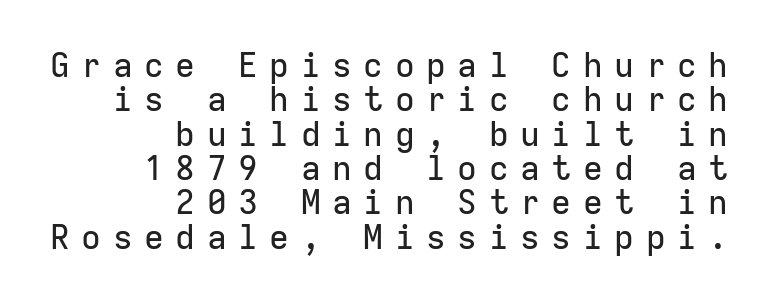
Where is the straight margin? On the right. The rendering inserts visible extra space after every character. Bare-footed words on every line. Upright lettering throughout. Each letter, wide or thin by design, is forced into the same width here.
